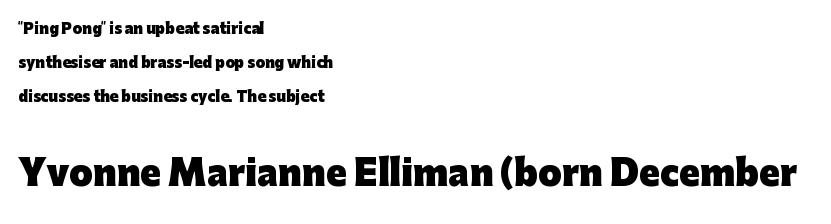
{"serif": "no", "italic": "no", "bold": "yes", "weight": "heavy", "width": "normal", "stroke_contrast": "low", "x_height": "medium", "monospaced": "no", "underline": "no", "align": "left", "line_spacing": "loose", "line_spacing_ratio": 2.42, "letter_spacing": "normal", "letter_spacing_em": 0.0, "larger_block": "second", "size_ratio": 2.43, "glyph_px": 34}
